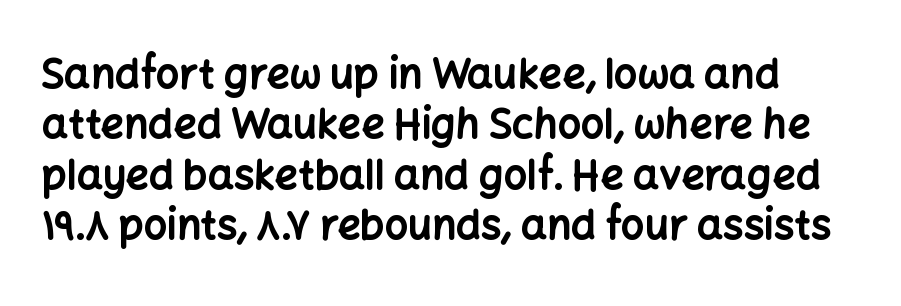
Words appear dense and cohesive because spacing is normal. Unlike a traditional serif, this face leaves its strokes unadorned. Proportional: the letters do not fall into vertical columns. The specimen omits any rule beneath the text block's lines.
